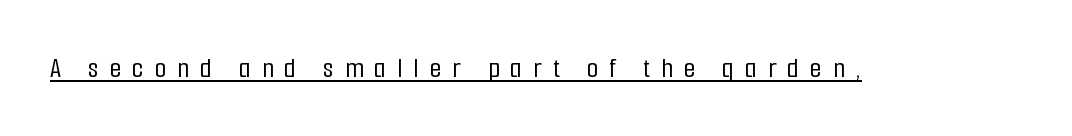
Q: Is the text italic (slanted)? A: No, it is upright.
Q: Is the typeface a serif or a sans-serif typeface? A: Sans-serif.
Q: Is the text underlined? A: Yes.
Q: Is the spacing between letters normal or unusually wide? A: Unusually wide.
Q: Width (condensed, normal, or wide)? A: Condensed.
Q: Stroke contrast? A: Low.
Q: x-height? A: Medium.
Q: Monospaced? A: No.
